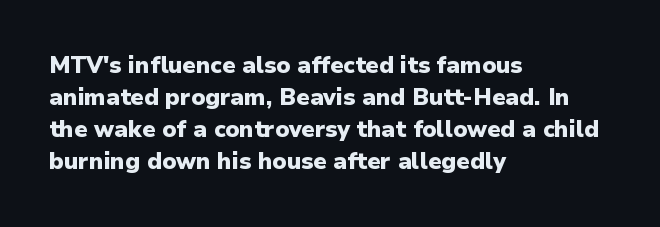
Q: Is the text bold? A: Yes.
Q: Is the text italic (slanted)? A: No, it is upright.
Q: Is the text underlined? A: No.
Q: How is the paragraph aligned? A: Left-aligned.
Q: Is the spacing between letters normal or unusually wide? A: Normal.
Q: Is the spacing between lines tight, normal or loose? A: Normal.
